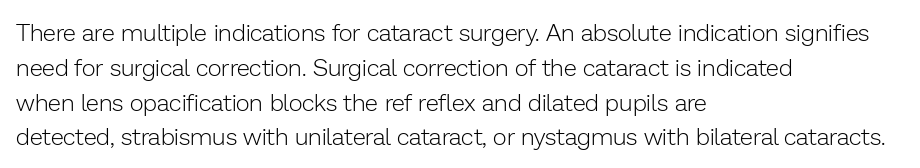
Summary of weight: not heavy and not bold. The passage shown stacks its lines at a standard gap. Upright lettering throughout. Tracking value appears to be zero — textbook default spacing.
